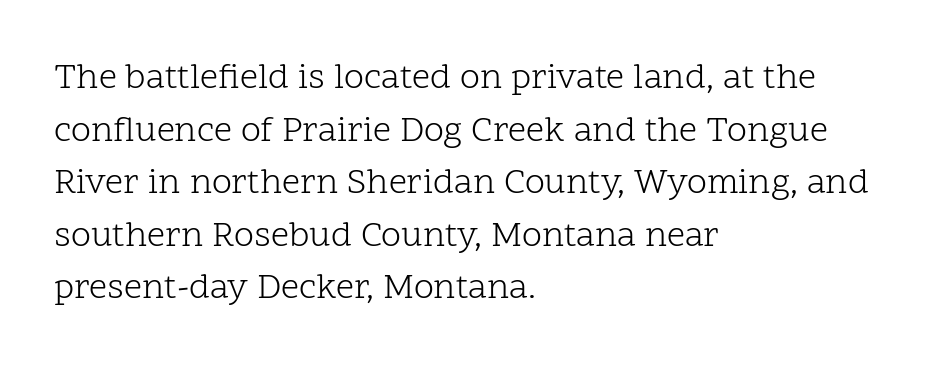
{"serif": "yes", "italic": "no", "bold": "no", "weight": "light", "width": "normal", "stroke_contrast": "low", "x_height": "medium", "monospaced": "no", "underline": "no", "align": "left", "line_spacing": "normal", "line_spacing_ratio": 1.46, "letter_spacing": "normal", "letter_spacing_em": 0.0, "glyph_px": 36}
